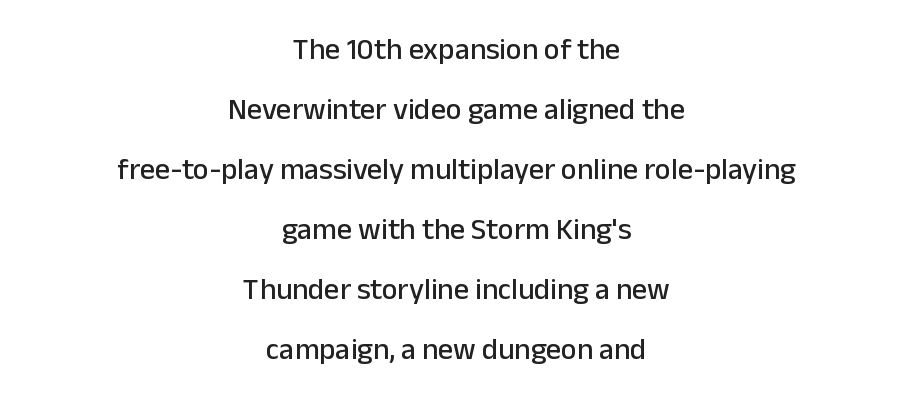
Q: Is the text italic (slanted)? A: No, it is upright.
Q: Is the typeface a serif or a sans-serif typeface? A: Sans-serif.
Q: Is the text underlined? A: No.
Q: How is the paragraph aligned? A: Centered.
Q: Is the spacing between letters normal or unusually wide? A: Normal.
Q: Is the spacing between lines tight, normal or loose? A: Loose.
Q: Width (condensed, normal, or wide)? A: Normal.
Q: Stroke contrast? A: Low.
Q: x-height? A: Medium.
Q: Monospaced? A: No.
